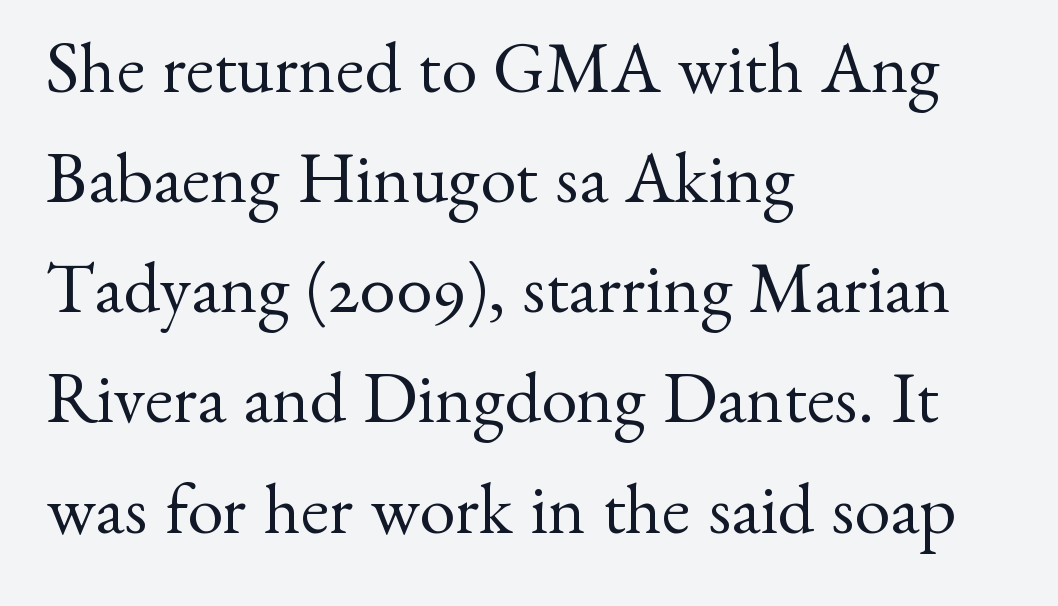
The image shows 72 px regular-weight serif type, upright; set left-aligned, normal line spacing (1.53x), normal letter spacing, not underlined; medium stroke contrast and a small x-height.
